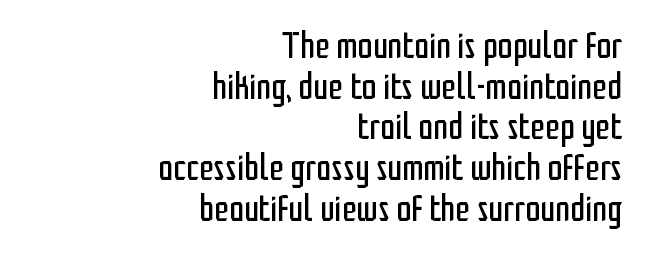
The image shows 38 px regular-weight, condensed sans-serif type, upright; set right-aligned, tight line spacing (1.07x), normal letter spacing, not underlined; low stroke contrast and a medium x-height.
